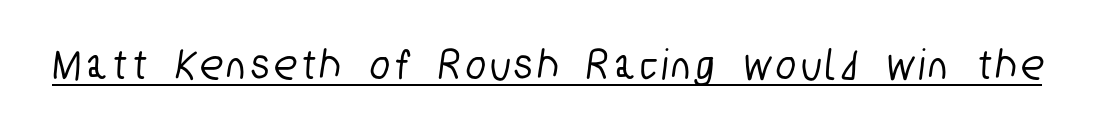
{"serif": "no", "width": "condensed", "stroke_contrast": "low", "x_height": "medium", "monospaced": "no", "underline": "yes", "glyph_px": 45}
